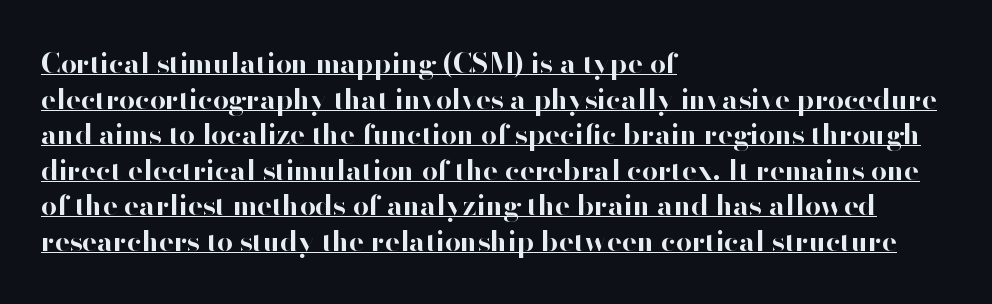
Check the space under the baseline: a stroke is drawn there. To sum up the face: it is a sans, with no serifs. The glyphs have the mass of a bold cut. Vertically, the passage feels balanced, rows spaced as you'd expect. Left-aligned paragraph, ragged on the right.
